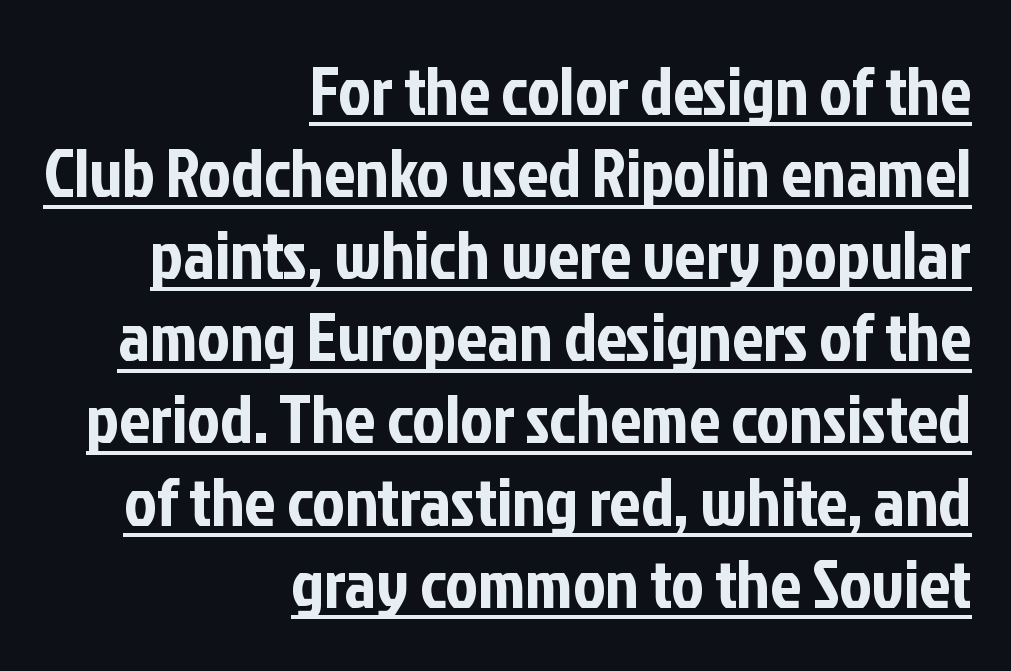
{"serif": "no", "italic": "no", "width": "condensed", "stroke_contrast": "low", "x_height": "medium", "monospaced": "no", "underline": "yes", "align": "right", "line_spacing_ratio": 1.19, "letter_spacing": "normal", "letter_spacing_em": 0.0, "glyph_px": 69}
